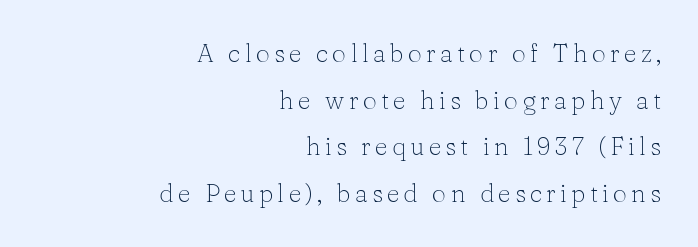
{"italic": "no", "bold": "no", "underline": "no", "align": "right", "line_spacing_ratio": 1.87, "glyph_px": 25}
